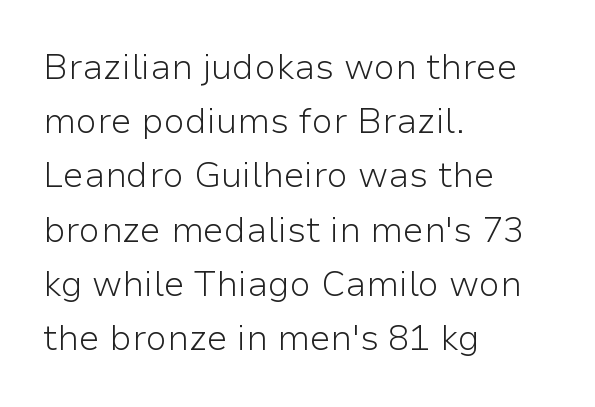
The image shows 35 px light sans-serif type, upright; set left-aligned, normal line spacing (1.55x), normal letter spacing, not underlined; low stroke contrast and a medium x-height.
